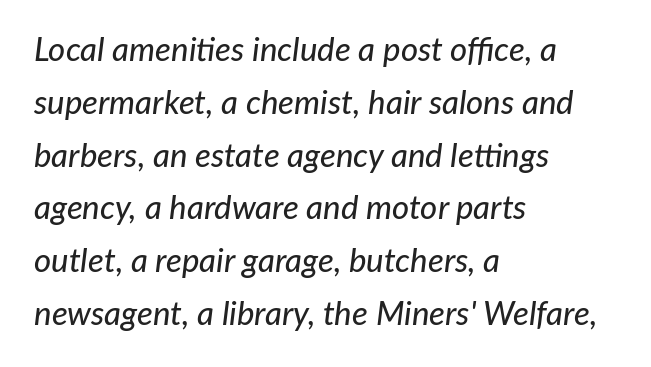
{"italic": "yes", "lean": "right", "slant_degrees": 7, "width": "normal", "stroke_contrast": "low", "x_height": "medium", "monospaced": "no", "underline": "no", "align": "left", "line_spacing": "normal", "line_spacing_ratio": 1.6, "letter_spacing": "normal", "letter_spacing_em": 0.0, "glyph_px": 33}
